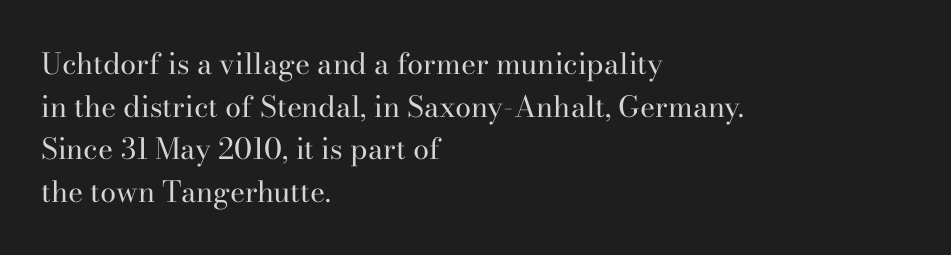
The image shows 29 px regular-weight serif type, upright; set left-aligned, normal line spacing (1.47x), normal letter spacing, not underlined; high stroke contrast and a small x-height.
